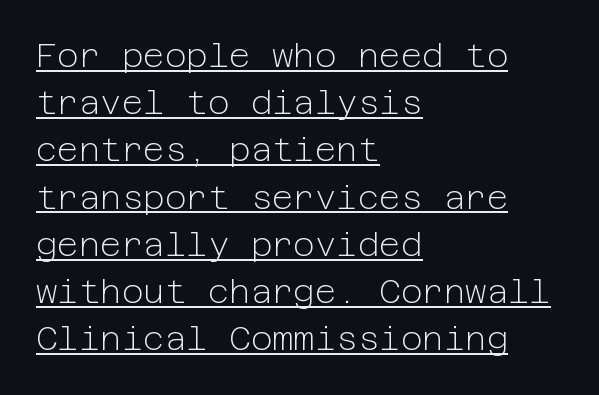
The image shows 33 px light sans-serif type, upright; set left-aligned, normal line spacing (1.43x), normal letter spacing, underlined; low stroke contrast and a medium x-height.
